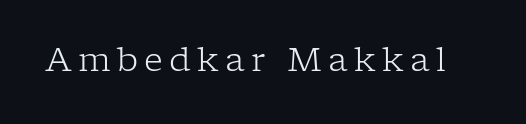
The image shows 33 px light serif type, upright; set not underlined; low stroke contrast and a medium x-height.
